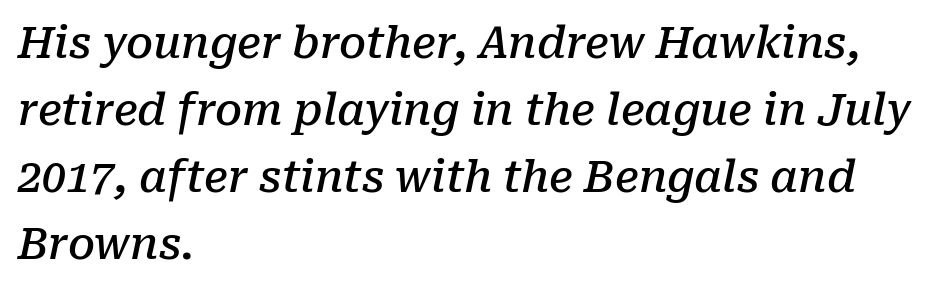
The image shows 43 px semibold serif type, italic (leaning right); set left-aligned, normal line spacing (1.56x), normal letter spacing, not underlined; low stroke contrast and a medium x-height.
